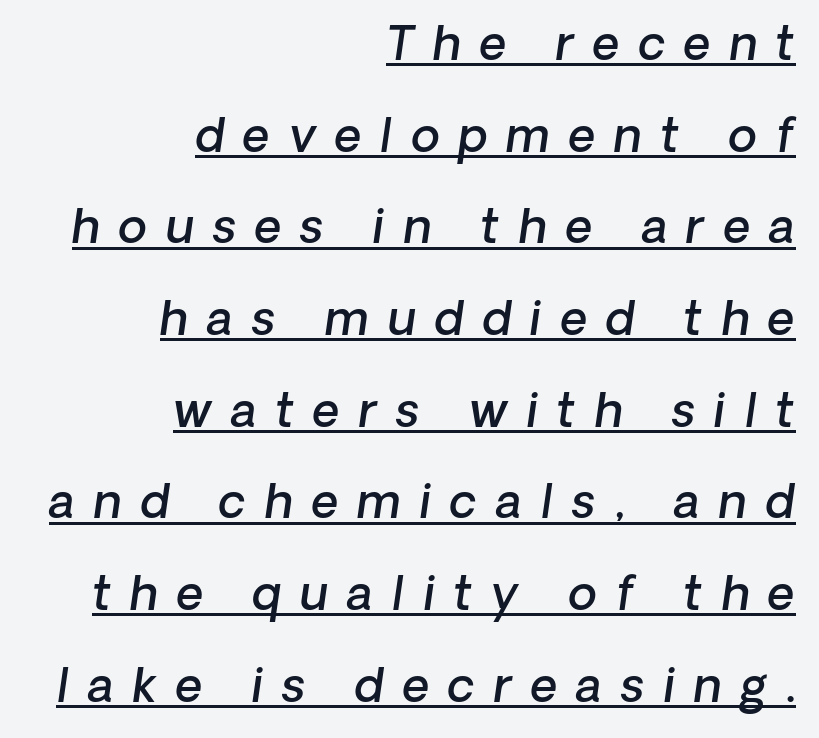
{"italic": "yes", "lean": "right", "slant_degrees": 8, "bold": "semi", "weight": "semibold", "width": "normal", "stroke_contrast": "low", "x_height": "medium", "monospaced": "no", "underline": "yes", "align": "right", "line_spacing": "loose", "line_spacing_ratio": 1.95, "letter_spacing": "wide", "letter_spacing_em": 0.4, "glyph_px": 47}
